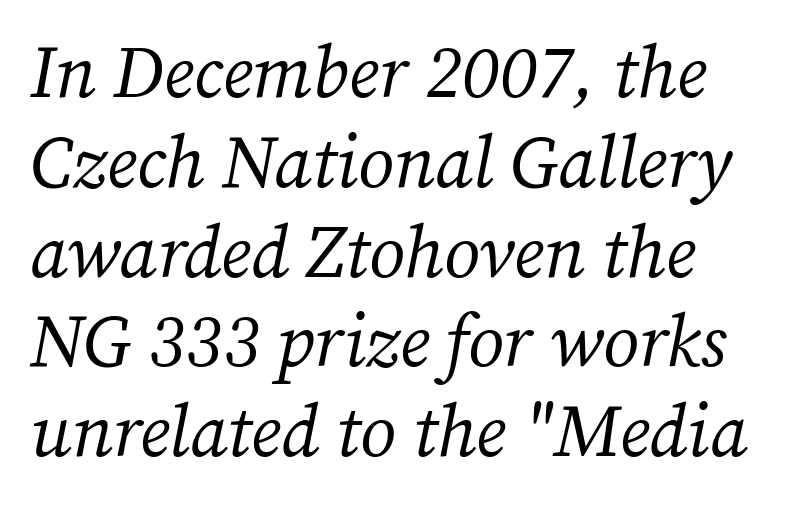
The image shows 73 px regular-weight serif type, italic (leaning right); set left-aligned, line spacing 1.23x, normal letter spacing, not underlined; medium stroke contrast and a medium x-height.
